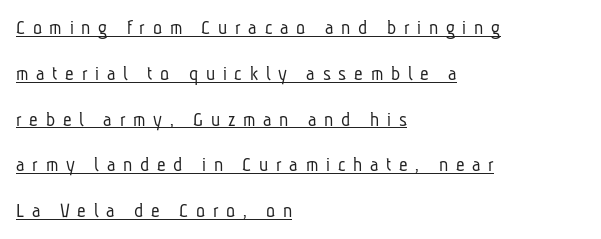
In designer terms, the underline attribute is active on this setting. Horizontally, the lines are justified to the leading edge only. These lines stand farther apart than default settings would place them. The cut favours lightness, reaching ordinary text weight at its darkest. Observe the wide spacing: letters keep a clear distance from each other.
